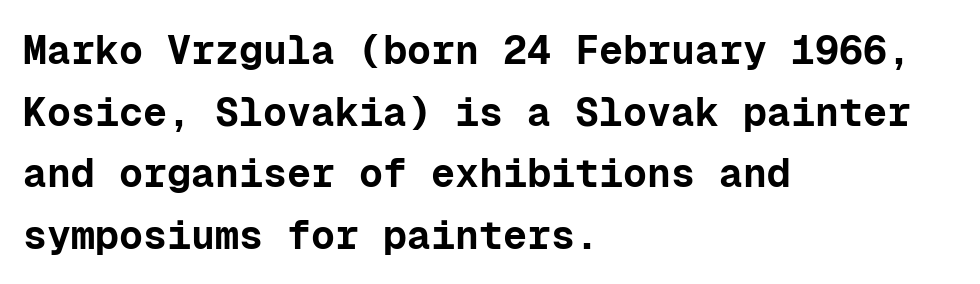
The image shows 40 px bold sans-serif type, upright, monospaced; set left-aligned, normal line spacing (1.54x), normal letter spacing, not underlined; low stroke contrast and a medium x-height.
